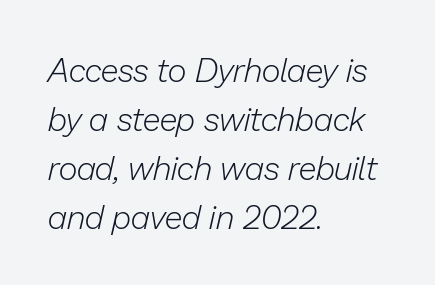
The letters advance in unequal steps, a hallmark of proportional type. Horizontally, the lines are justified to the leading edge only. In terms of leading, this rendering sits right in the middle. The glyphs look as if they've been sheared to an angle. A bare baseline throughout the passage.
